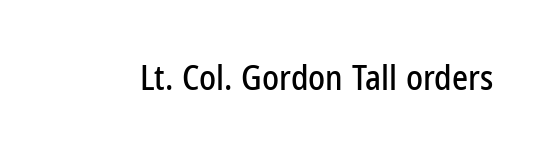
The image shows 34 px condensed sans-serif type, upright; set normal letter spacing, not underlined; low stroke contrast and a medium x-height.
